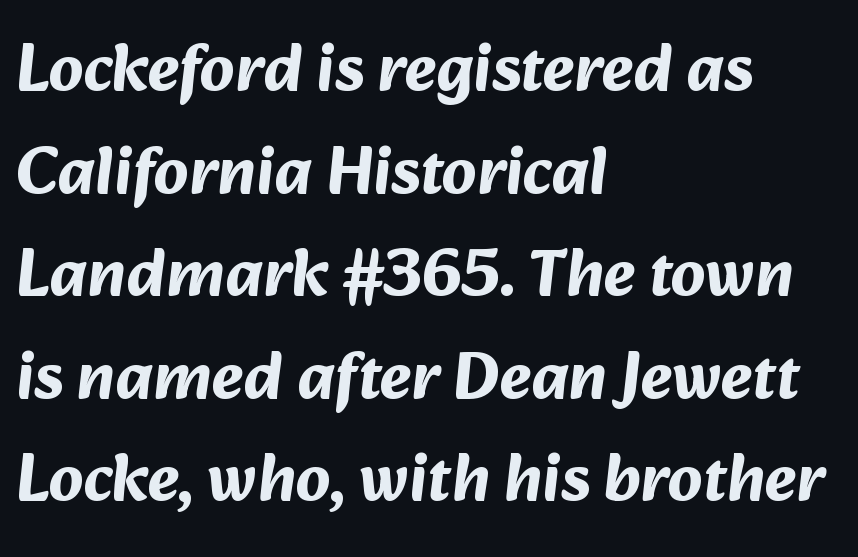
Q: Is the text bold? A: Yes.
Q: Is the typeface a serif or a sans-serif typeface? A: Sans-serif.
Q: Is the text underlined? A: No.
Q: How is the paragraph aligned? A: Left-aligned.
Q: Is the spacing between letters normal or unusually wide? A: Normal.
Q: Is the spacing between lines tight, normal or loose? A: Normal.
Q: Width (condensed, normal, or wide)? A: Normal.
Q: Stroke contrast? A: Medium.
Q: x-height? A: Medium.
Q: Monospaced? A: No.
